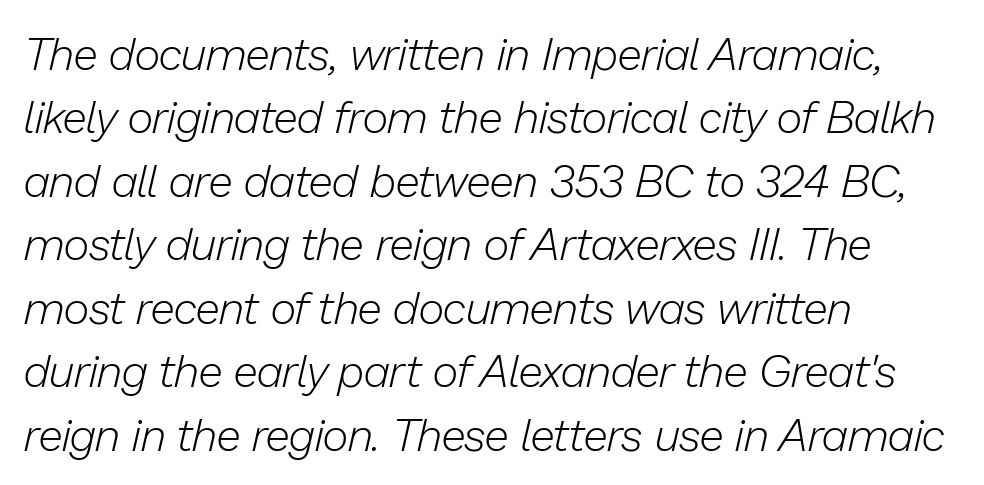
The image shows 45 px light type, italic (leaning right); set left-aligned, normal line spacing (1.41x), normal letter spacing, not underlined; low stroke contrast and a medium x-height.
